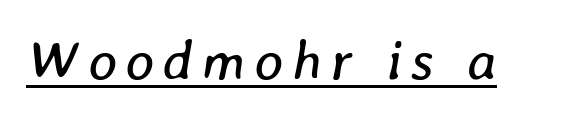
The image shows 56 px regular-weight type, italic (leaning right); set underlined; low stroke contrast and a medium x-height.
